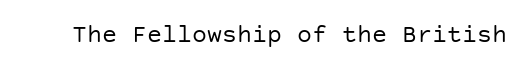
{"italic": "no", "bold": "no", "underline": "no", "letter_spacing": "normal", "letter_spacing_em": 0.0, "glyph_px": 25}
